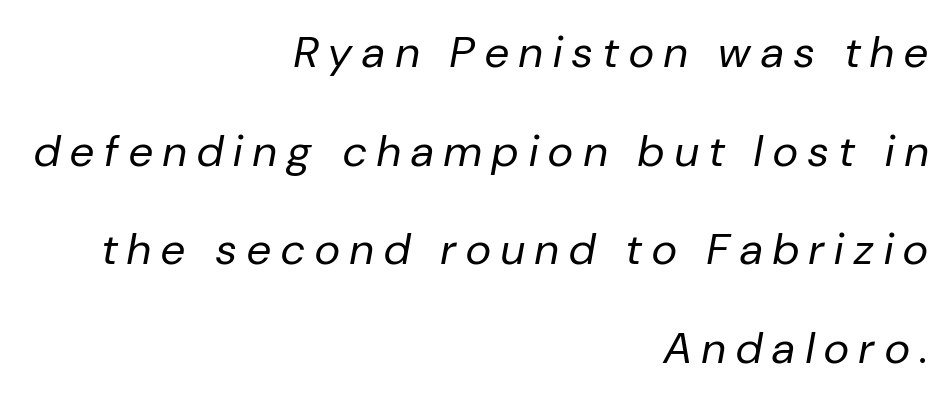
Vertical stems look standard width or narrower in stroke. Is this a fixed-width face? No — the glyphs have proportional, varying widths. Notice how the stems are inclined rather than vertical — that's the hallmark of italics. Underlining? Definitely not there. Layout note: lines flush right.
